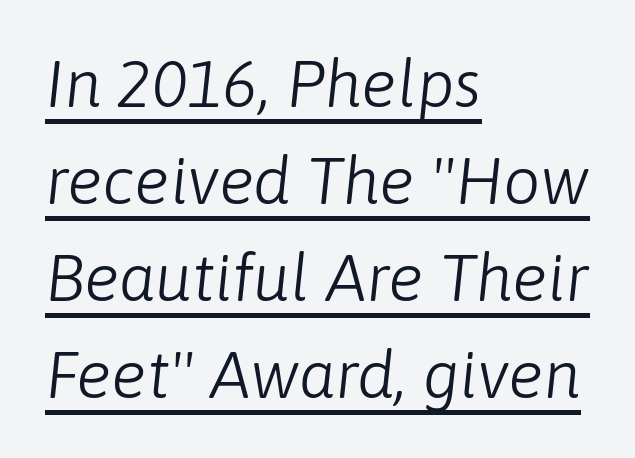
{"italic": "yes", "lean": "right", "slant_degrees": 6, "bold": "no", "weight": "light", "width": "normal", "stroke_contrast": "low", "x_height": "medium", "monospaced": "no", "underline": "yes", "align": "left", "line_spacing": "normal", "line_spacing_ratio": 1.47, "letter_spacing": "normal", "letter_spacing_em": 0.0, "glyph_px": 66}
